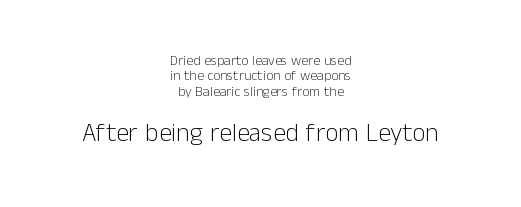
The image shows 26 px text type, upright; set centered, tight line spacing (1.09x), normal letter spacing, not underlined; the second (bottom) block is 1.86x larger.
